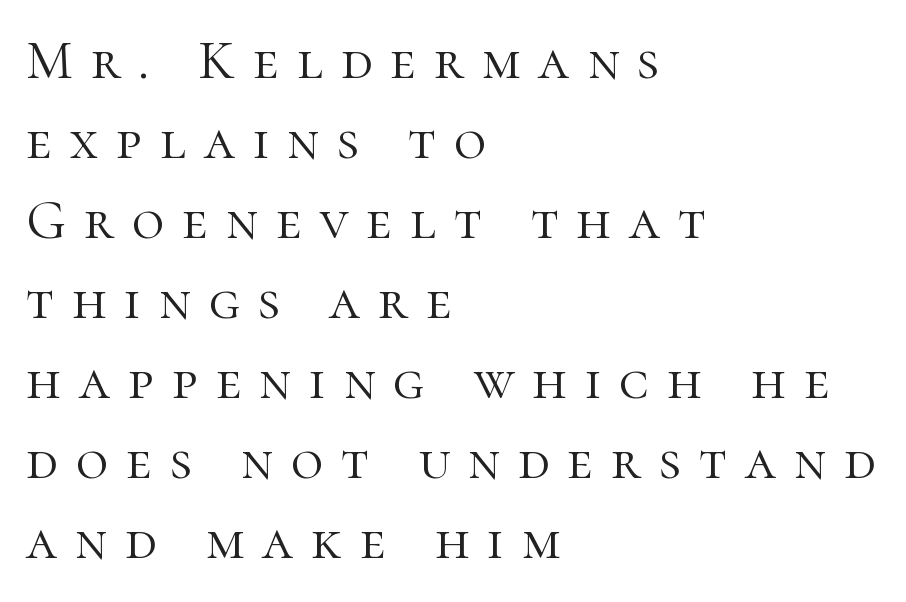
Q: Is the text bold? A: No.
Q: Is the text italic (slanted)? A: No, it is upright.
Q: Is the typeface a serif or a sans-serif typeface? A: Serif.
Q: Is the text underlined? A: No.
Q: How is the paragraph aligned? A: Left-aligned.
Q: Is the spacing between letters normal or unusually wide? A: Unusually wide.
Q: Is the spacing between lines tight, normal or loose? A: Normal.
Q: Width (condensed, normal, or wide)? A: Normal.
Q: Stroke contrast? A: High.
Q: x-height? A: Medium.
Q: Monospaced? A: No.
